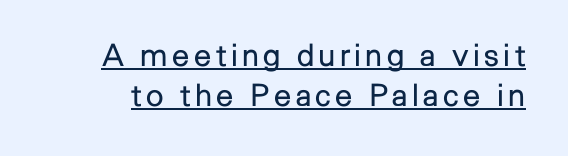
The image shows 31 px regular-weight sans-serif type, upright; set normal line spacing (1.3x), underlined; low stroke contrast and a medium x-height.
